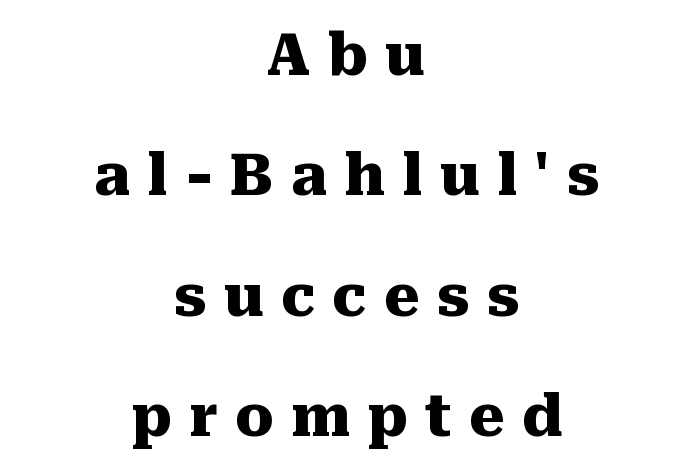
Q: Is the text bold? A: Yes.
Q: Is the text italic (slanted)? A: No, it is upright.
Q: Is the typeface a serif or a sans-serif typeface? A: Serif.
Q: Is the text underlined? A: No.
Q: How is the paragraph aligned? A: Centered.
Q: Is the spacing between letters normal or unusually wide? A: Unusually wide.
Q: Is the spacing between lines tight, normal or loose? A: Loose.
Q: Width (condensed, normal, or wide)? A: Normal.
Q: Stroke contrast? A: Medium.
Q: x-height? A: Medium.
Q: Monospaced? A: No.
